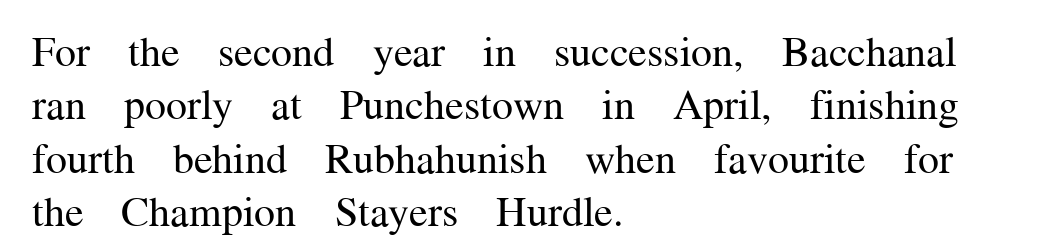
Q: Is the text bold? A: No.
Q: Is the text italic (slanted)? A: No, it is upright.
Q: Is the typeface a serif or a sans-serif typeface? A: Serif.
Q: Is the text underlined? A: No.
Q: How is the paragraph aligned? A: Left-aligned.
Q: Is the spacing between letters normal or unusually wide? A: Normal.
Q: Is the spacing between lines tight, normal or loose? A: Normal.
Q: Width (condensed, normal, or wide)? A: Normal.
Q: Stroke contrast? A: Medium.
Q: x-height? A: Medium.
Q: Monospaced? A: No.
